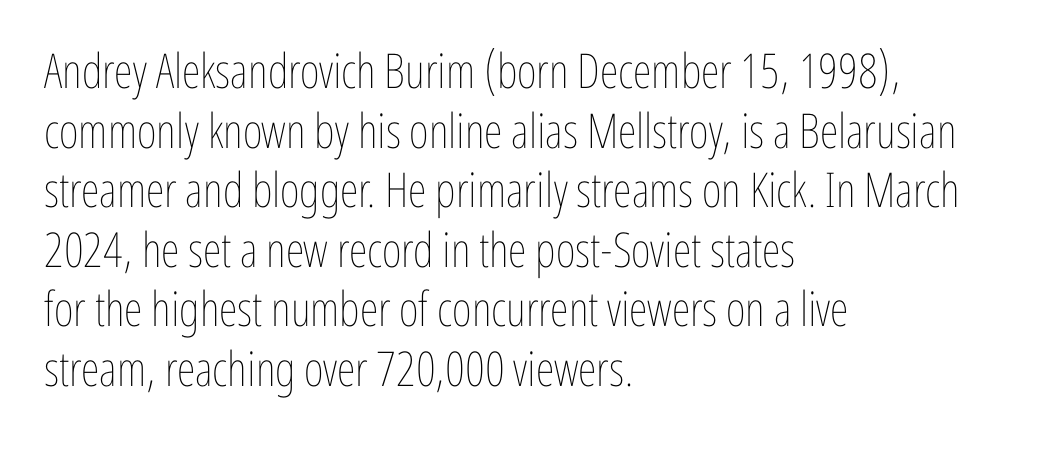
{"italic": "no", "bold": "no", "weight": "thin", "width": "condensed", "stroke_contrast": "low", "x_height": "medium", "monospaced": "no", "underline": "no", "align": "left", "line_spacing_ratio": 1.24, "letter_spacing": "normal", "letter_spacing_em": 0.0, "glyph_px": 48}
